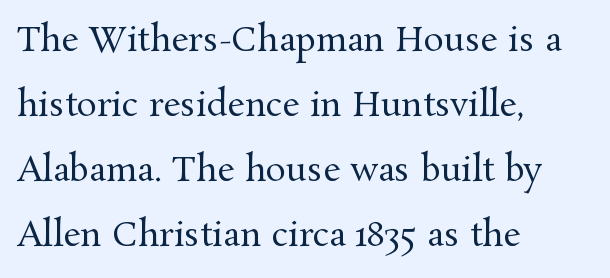
{"serif": "yes", "italic": "no", "bold": "no", "weight": "regular", "width": "normal", "stroke_contrast": "medium", "x_height": "medium", "monospaced": "no", "underline": "no", "align": "left", "line_spacing": "loose", "line_spacing_ratio": 1.91, "letter_spacing": "normal", "letter_spacing_em": 0.0, "glyph_px": 34}
